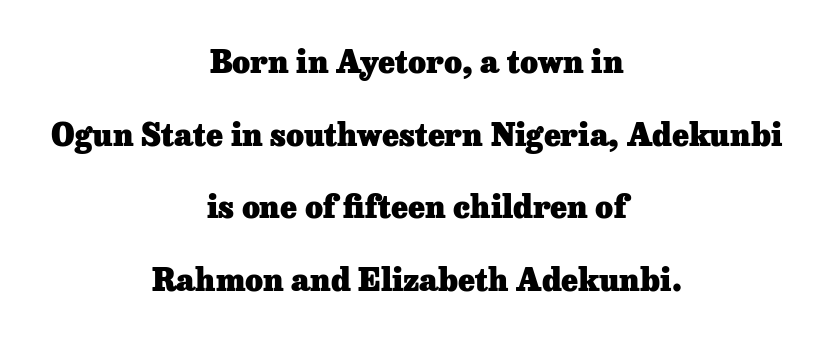
Q: Is the text bold? A: Yes.
Q: Is the text italic (slanted)? A: No, it is upright.
Q: Is the typeface a serif or a sans-serif typeface? A: Serif.
Q: Is the text underlined? A: No.
Q: How is the paragraph aligned? A: Centered.
Q: Is the spacing between letters normal or unusually wide? A: Normal.
Q: Is the spacing between lines tight, normal or loose? A: Loose.
Q: Width (condensed, normal, or wide)? A: Normal.
Q: Stroke contrast? A: Low.
Q: x-height? A: Medium.
Q: Monospaced? A: No.
